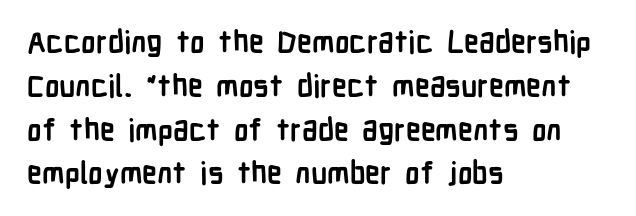
{"serif": "no", "italic": "no", "bold": "yes", "weight": "semibold", "width": "condensed", "stroke_contrast": "low", "x_height": "medium", "monospaced": "no", "underline": "no", "align": "left", "line_spacing": "normal", "line_spacing_ratio": 1.46, "letter_spacing": "normal", "letter_spacing_em": 0.0, "glyph_px": 30}
